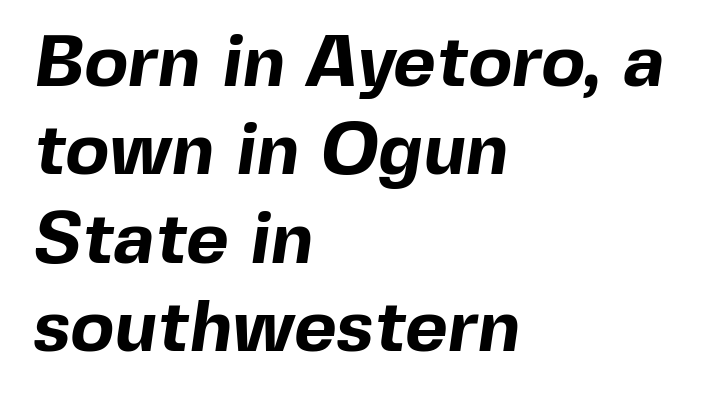
This sample uses plain, unmodified letter spacing. The rendering shows plain stroke endings on the letterforms — a sans-serif design. The rendering uses natural spacing where letterforms have individual widths. Quick note: underline off. Plenty of ink on the page — the face is bold. The rendering anchors every line to the left-hand side.
